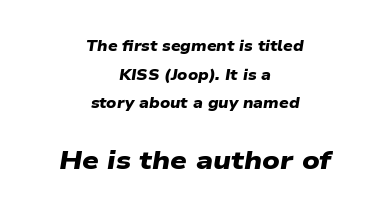
{"bold": "yes", "underline": "no", "align": "center", "line_spacing": "loose", "line_spacing_ratio": 1.91, "letter_spacing": "normal", "letter_spacing_em": 0.0, "larger_block": "second", "size_ratio": 1.73, "glyph_px": 26}
